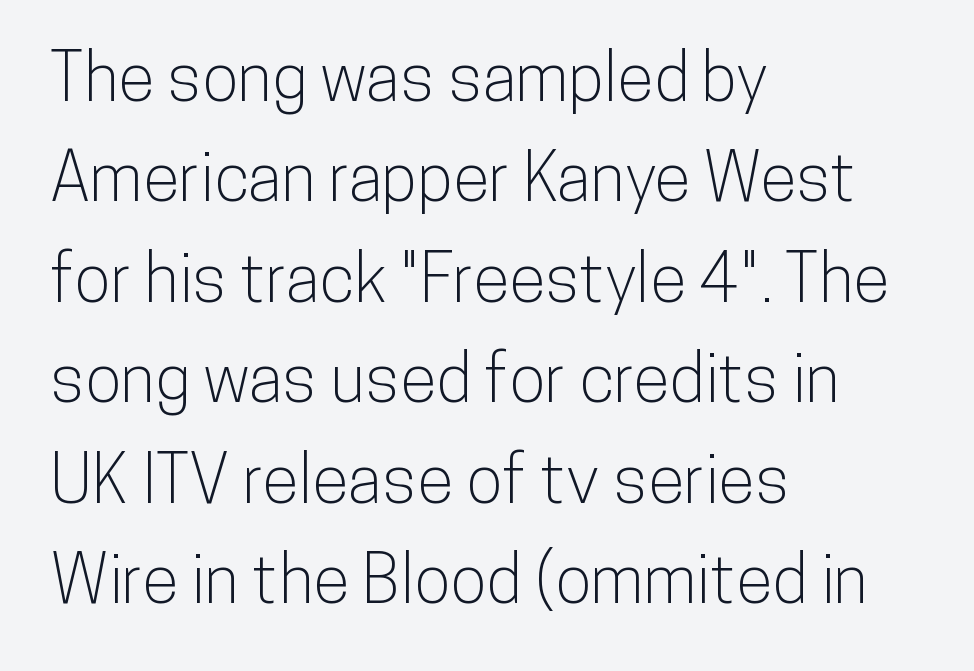
The image shows 67 px condensed sans-serif type, upright; set left-aligned, normal line spacing (1.5x), normal letter spacing, not underlined; low stroke contrast and a medium x-height.
